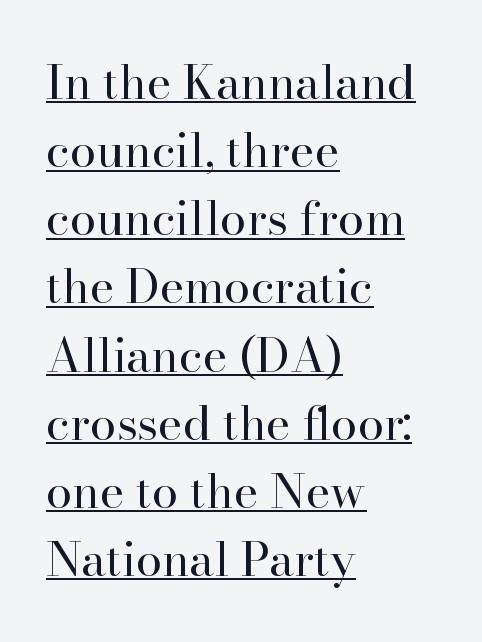
The image shows 47 px regular-weight serif type, upright; set left-aligned, normal line spacing (1.45x), normal letter spacing, underlined; high stroke contrast and a small x-height.
